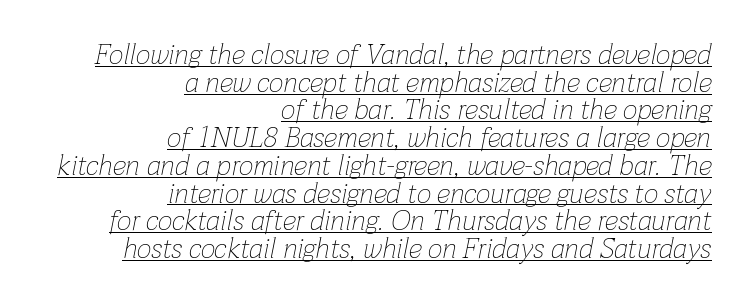
The image shows 28 px thin type, italic (leaning right); set right-aligned, tight line spacing (0.99x), normal letter spacing, underlined; low stroke contrast and a medium x-height.
